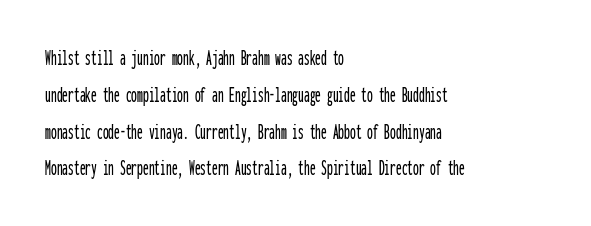
Every character sits straight up, as roman type does. Where is the straight margin? On the left. The rendering uses a moderate line-height, typical for paragraphs. Just letters on the line, the space beneath them empty. Compared with typical body copy, the letter spacing here is the same.
